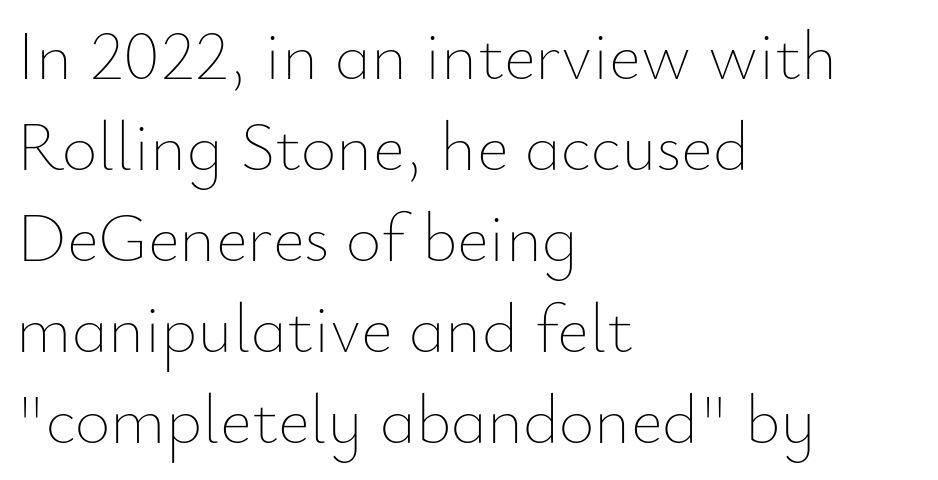
Q: Is the text bold? A: No.
Q: Is the text italic (slanted)? A: No, it is upright.
Q: Is the text underlined? A: No.
Q: How is the paragraph aligned? A: Left-aligned.
Q: Is the spacing between letters normal or unusually wide? A: Normal.
Q: Is the spacing between lines tight, normal or loose? A: Normal.
Q: Width (condensed, normal, or wide)? A: Normal.
Q: Stroke contrast? A: Low.
Q: x-height? A: Small.
Q: Monospaced? A: No.
